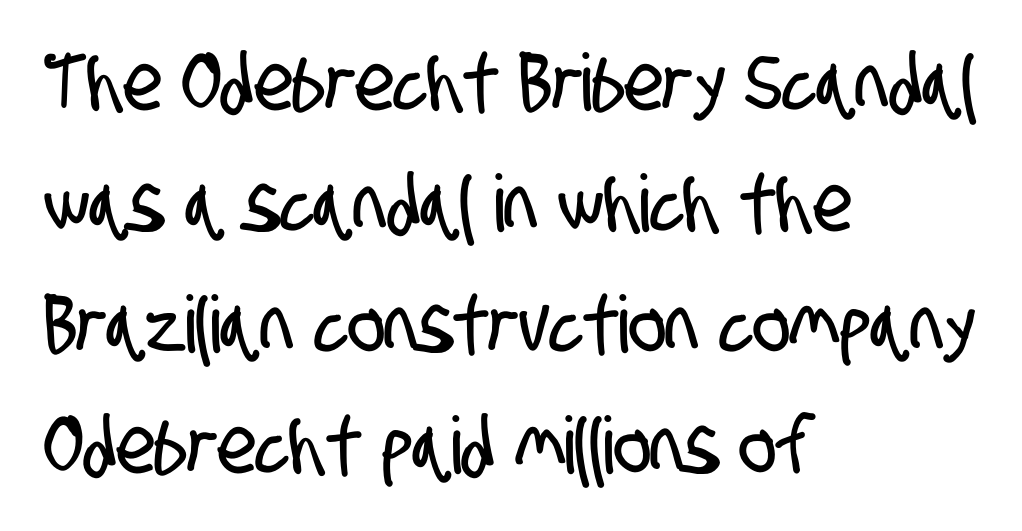
Q: Is the typeface a serif or a sans-serif typeface? A: Sans-serif.
Q: Is the text underlined? A: No.
Q: How is the paragraph aligned? A: Left-aligned.
Q: Is the spacing between letters normal or unusually wide? A: Normal.
Q: Is the spacing between lines tight, normal or loose? A: Normal.
Q: Width (condensed, normal, or wide)? A: Condensed.
Q: Stroke contrast? A: Low.
Q: x-height? A: Large.
Q: Monospaced? A: No.
